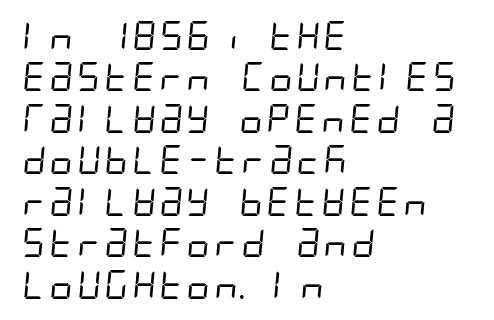
{"serif": "no", "bold": "no", "weight": "regular", "width": "condensed", "stroke_contrast": "low", "x_height": "large", "underline": "no", "align": "left", "line_spacing": "normal", "line_spacing_ratio": 1.43, "letter_spacing": "normal", "letter_spacing_em": 0.0, "glyph_px": 29}
